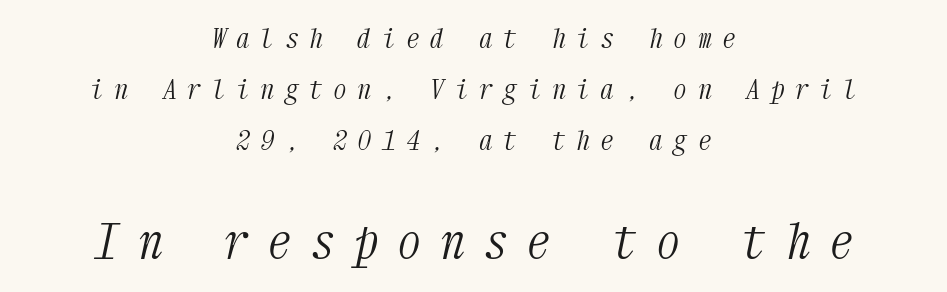
Q: Is the text bold? A: No.
Q: Is the text italic (slanted)? A: Yes, it leans right by about 12 degrees.
Q: Is the typeface a serif or a sans-serif typeface? A: Serif.
Q: Is the text underlined? A: No.
Q: How is the paragraph aligned? A: Centered.
Q: Is the spacing between letters normal or unusually wide? A: Unusually wide.
Q: Which block of text is set in a larger size, the first (top) or the second (bottom)? A: The second (bottom) one.
Q: Width (condensed, normal, or wide)? A: Condensed.
Q: Stroke contrast? A: Medium.
Q: x-height? A: Medium.
Q: Monospaced? A: Yes.
